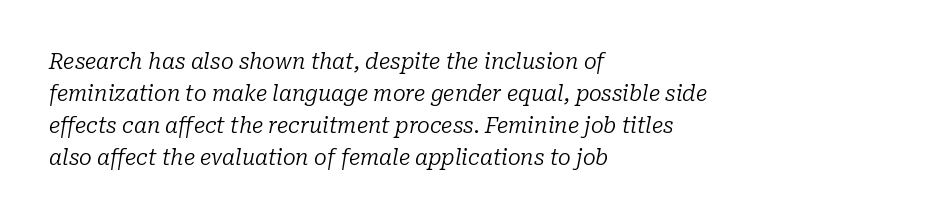
The image shows 21 px text type, italic (leaning right); set left-aligned, normal line spacing (1.53x), normal letter spacing, not underlined.
